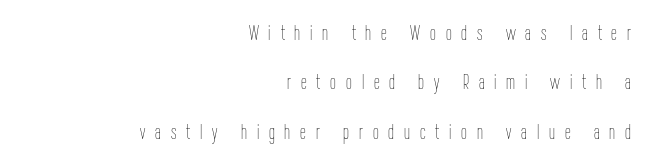
Q: Is the text bold? A: No.
Q: Is the text italic (slanted)? A: No, it is upright.
Q: Is the text underlined? A: No.
Q: How is the paragraph aligned? A: Right-aligned.
Q: Is the spacing between letters normal or unusually wide? A: Unusually wide.
Q: Is the spacing between lines tight, normal or loose? A: Loose.
